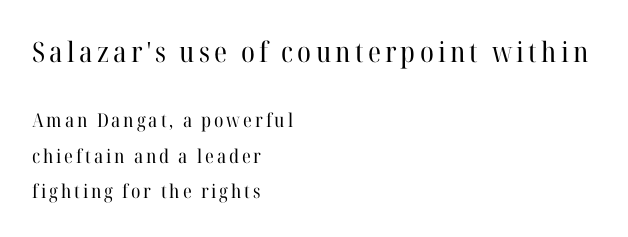
{"serif": "yes", "italic": "no", "bold": "no", "weight": "regular", "width": "normal", "stroke_contrast": "high", "x_height": "medium", "monospaced": "no", "underline": "no", "align": "left", "line_spacing_ratio": 1.86, "larger_block": "first", "size_ratio": 1.47, "glyph_px": 28}
